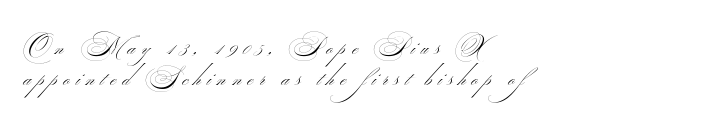
{"bold": "no", "underline": "no", "align": "left", "line_spacing_ratio": 1.2, "letter_spacing": "wide", "letter_spacing_em": 0.24, "glyph_px": 26}
